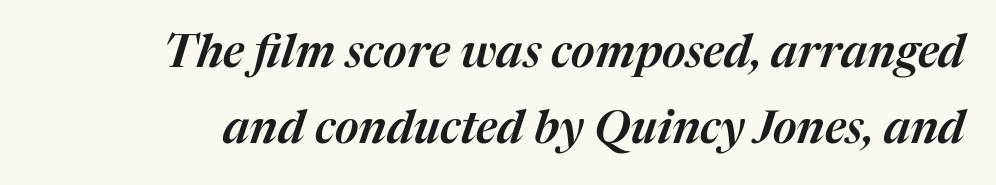
Is this a fixed-width face? No — the glyphs have proportional, varying widths. This is oblique type, the kind used for emphasis or titles. Here the glyphs are tracked normally, forming tight word shapes. This rendering features lettering with no underline. Regular leading.
